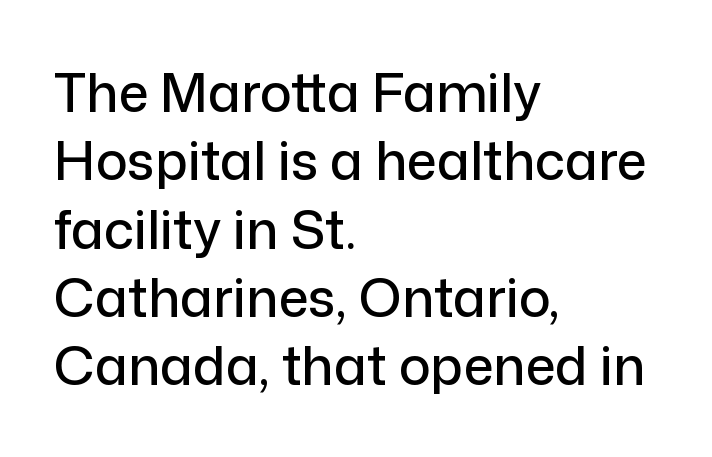
{"serif": "no", "italic": "no", "width": "normal", "stroke_contrast": "low", "x_height": "medium", "monospaced": "no", "underline": "no", "align": "left", "line_spacing": "normal", "line_spacing_ratio": 1.29, "letter_spacing": "normal", "letter_spacing_em": 0.0, "glyph_px": 53}
